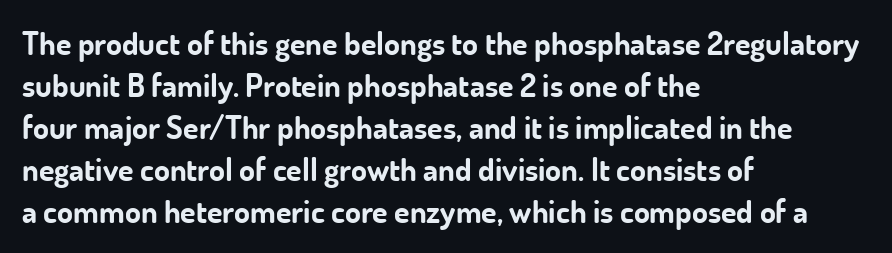
A normal amount of white space separates one row of letters from the next. The passage shown has conventional tracking throughout. Visually the block forms a straight wall on the left and a jagged coastline on the right. Font category for this specimen: sans-serif. The words here are not underlined. What weight is shown? A full bold with thick strokes.
